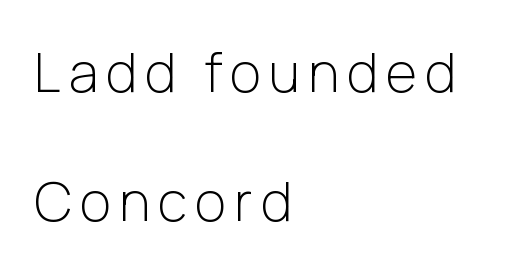
Ordinary non-slanted type is in use. Baseline-to-baseline distance is far greater than the letter height. Lines of text with bare space underneath. Think of a printed novel: that variable character pitch is what you see here. The text was rendered using a sans face with plain stroke endings.
